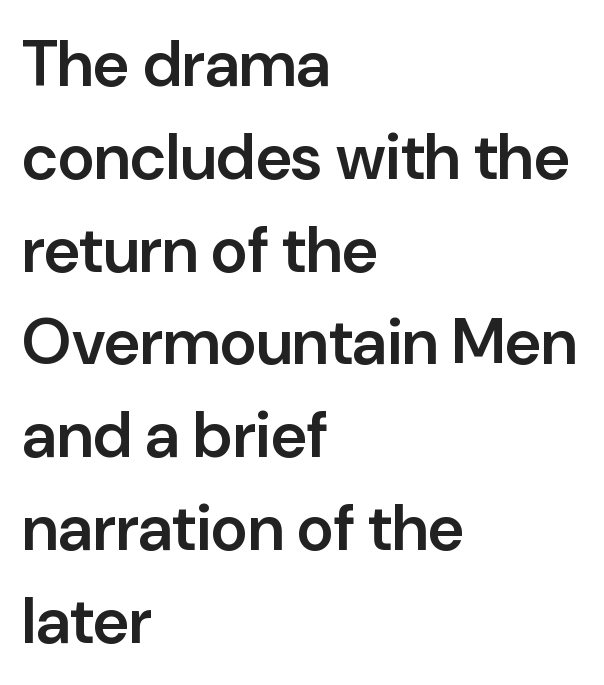
{"serif": "no", "italic": "no", "bold": "semi", "weight": "semibold", "width": "normal", "stroke_contrast": "low", "x_height": "medium", "monospaced": "no", "underline": "no", "align": "left", "line_spacing": "normal", "line_spacing_ratio": 1.45, "letter_spacing": "normal", "letter_spacing_em": 0.0, "glyph_px": 64}
